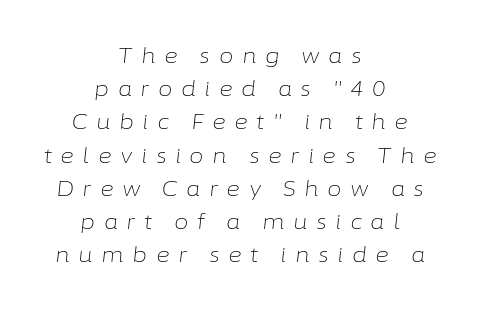
Observe the wide spacing: letters keep a clear distance from each other. Style check: oblique. In CSS terms this would be text-align: center. Descender tails drop into unmarked territory.
